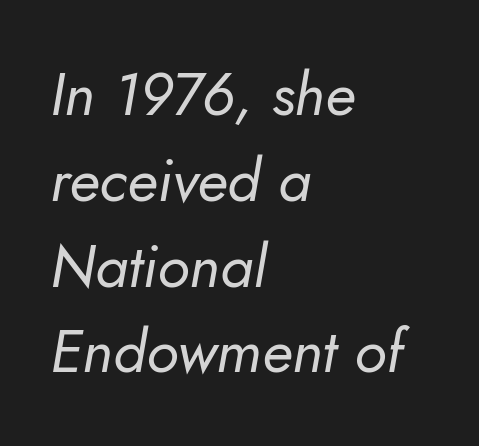
{"italic": "yes", "lean": "right", "slant_degrees": 10, "bold": "no", "weight": "regular", "width": "normal", "stroke_contrast": "low", "x_height": "small", "monospaced": "no", "underline": "no", "align": "left", "line_spacing": "normal", "line_spacing_ratio": 1.43, "letter_spacing": "normal", "letter_spacing_em": 0.0, "glyph_px": 60}
